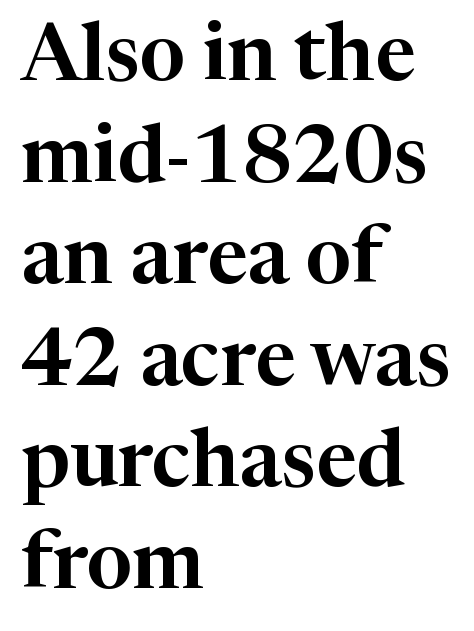
A typesetter would call this zero additional tracking. These lines were composed using upright roman letters. If you measured baseline to baseline, you'd find a middling distance. The rag falls on the right side of this text block. Check under the words: just untouched page. You could not count columns in this text — the font is proportionally spaced.
